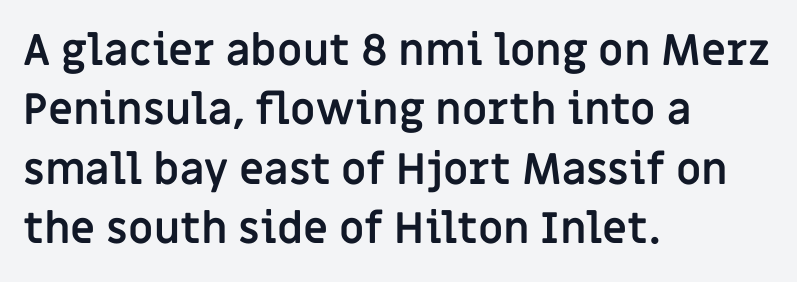
{"serif": "no", "italic": "no", "bold": "yes", "weight": "semibold", "width": "normal", "stroke_contrast": "low", "x_height": "large", "monospaced": "no", "underline": "no", "align": "left", "line_spacing": "normal", "line_spacing_ratio": 1.38, "letter_spacing": "normal", "letter_spacing_em": 0.0, "glyph_px": 43}
